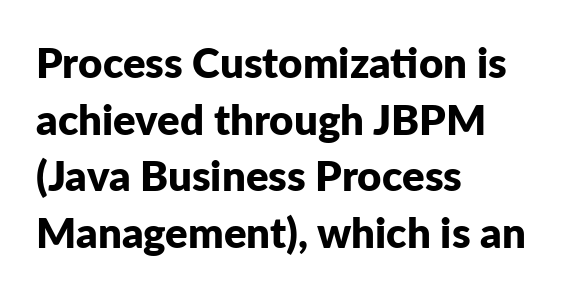
{"serif": "no", "italic": "no", "bold": "yes", "weight": "bold", "width": "normal", "stroke_contrast": "low", "x_height": "medium", "monospaced": "no", "underline": "no", "align": "left", "line_spacing": "normal", "line_spacing_ratio": 1.35, "letter_spacing": "normal", "letter_spacing_em": 0.0, "glyph_px": 42}
